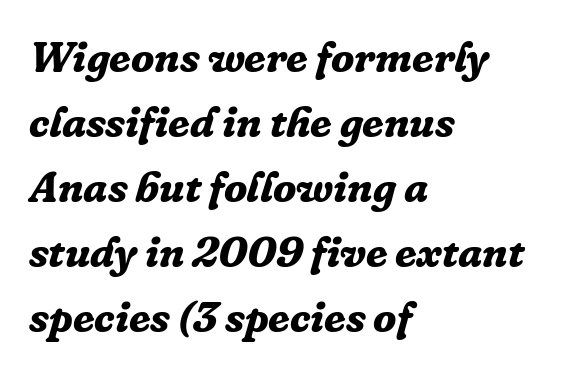
Type style note: has serifs. Where is the straight margin? On the left. The whole block is typeset with a tilt. Any mark beneath the type? The region is blank. Vertically, the passage feels balanced, rows spaced as you'd expect.
